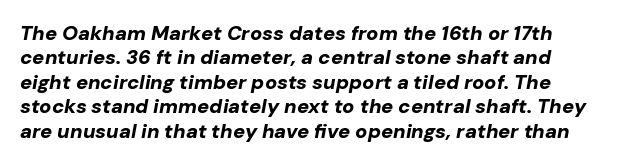
Quick note: underline off. If you drew a line through each stem, it would be angled. Caption: standard tracking, unaltered. Stroke thickness is high; the sample reads as a true bold.
